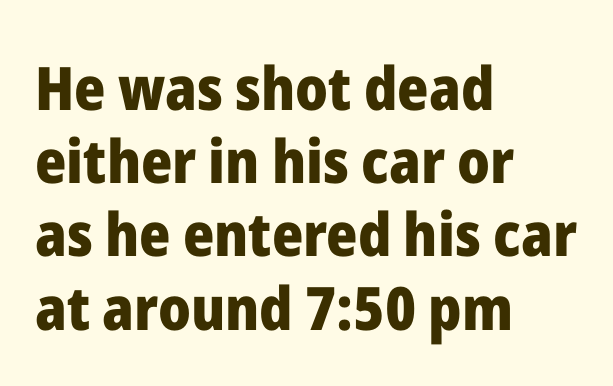
The image shows 60 px heavy sans-serif type, upright; set left-aligned, line spacing 1.22x, normal letter spacing, not underlined; low stroke contrast and a medium x-height.
